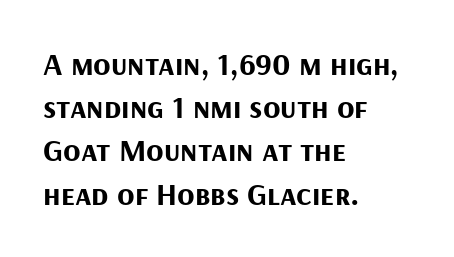
Is this a fixed-width face? No — the glyphs have proportional, varying widths. These lines are set flush left with a ragged right edge. Serif or sans? Sans — the stroke terminals are bare. Regular leading.
